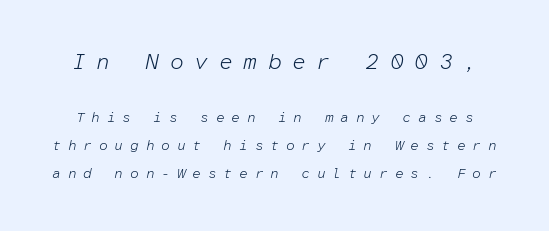
The image shows 22 px text type, italic (leaning right); set loose line spacing (1.99x), unusually wide letter spacing (+0.48 em), not underlined; the first (top) block is 1.57x larger.
